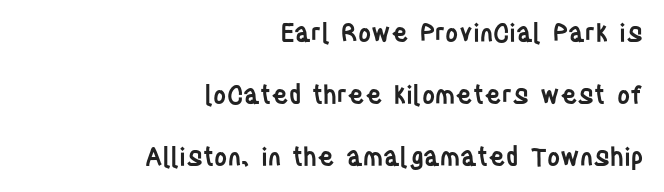
Underlining? Definitely not there. Glyph-to-glyph distance matches everyday printed text. Stems and bowls a touch heavier than normal — semibold. Style check: upright. The lines are quadded right.
